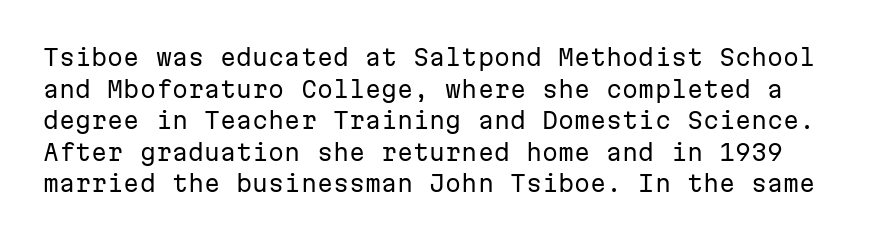
{"italic": "no", "bold": "no", "underline": "no", "line_spacing": "normal", "line_spacing_ratio": 1.37, "letter_spacing": "normal", "letter_spacing_em": 0.0, "glyph_px": 23}
